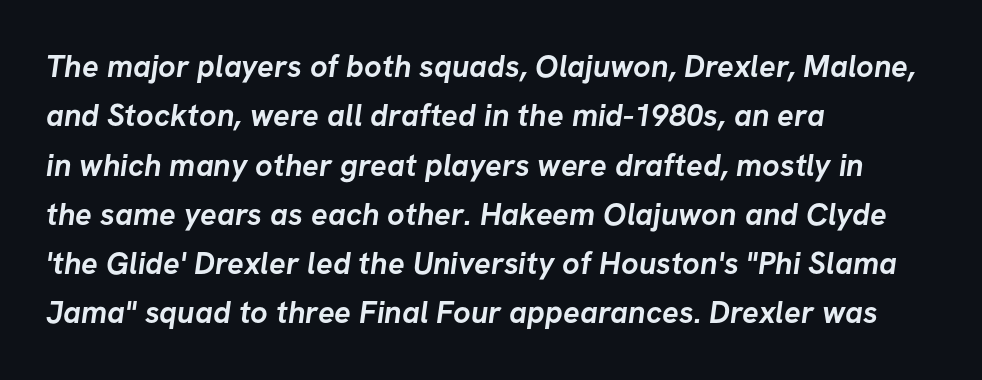
Q: Is the text bold? A: Yes.
Q: Is the typeface a serif or a sans-serif typeface? A: Sans-serif.
Q: Is the text underlined? A: No.
Q: How is the paragraph aligned? A: Left-aligned.
Q: Is the spacing between letters normal or unusually wide? A: Normal.
Q: Is the spacing between lines tight, normal or loose? A: Normal.
Q: Width (condensed, normal, or wide)? A: Normal.
Q: Stroke contrast? A: Low.
Q: x-height? A: Medium.
Q: Monospaced? A: No.
